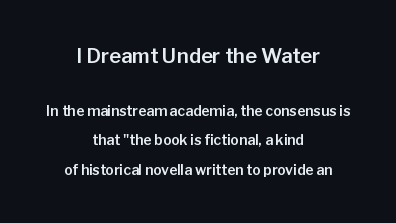
How would I describe the line gaps? Wide and relaxed. Compared with typical body copy, the letter spacing here is the same. The letters stand straight up with perfectly vertical stems. Size hierarchy here favors the leading block over the trailing one.
